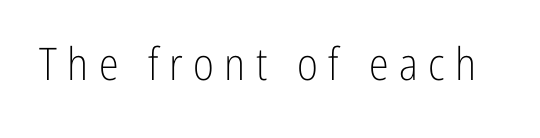
Posture: straight, roman, zero tilt. The typeface has the unassuming heft of standard copy or less. Are there feet on the stems? There aren't — it's a sans. You could only call the tracking loose — the letters float apart. The glyphs are unaccompanied by any horizontal stroke below them. The letters advance in unequal steps, a hallmark of proportional type.
